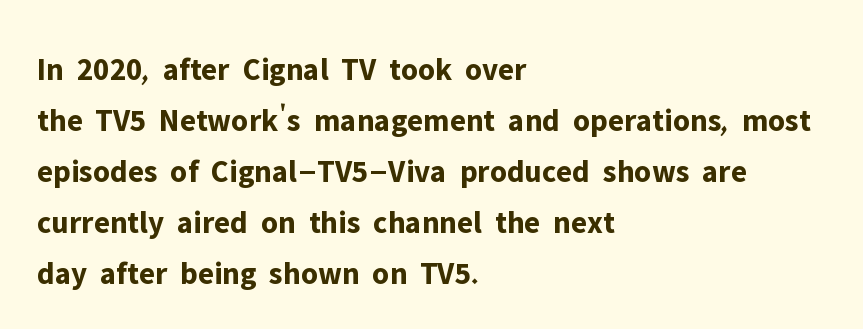
The image shows 32 px bold sans-serif type, upright; set left-aligned, normal line spacing (1.59x), normal letter spacing, not underlined; low stroke contrast and a medium x-height.
